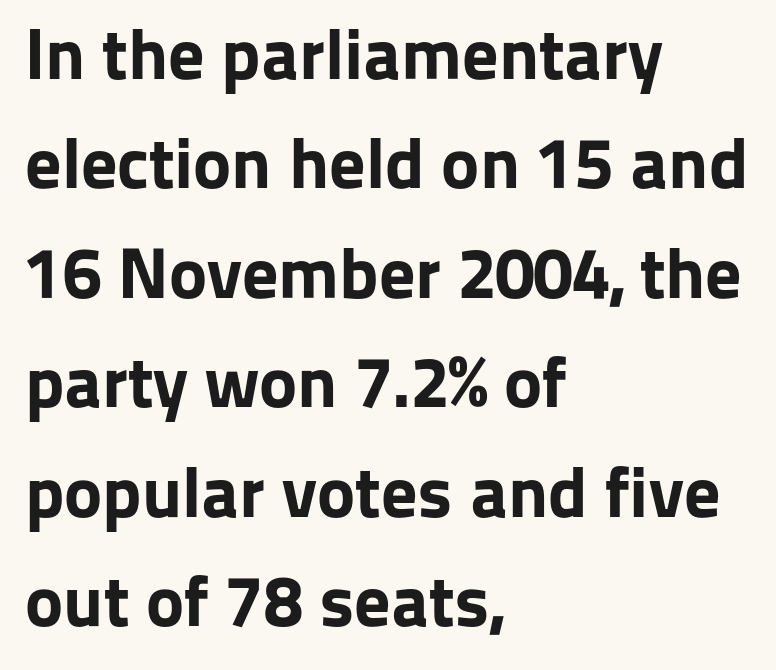
A classic flush-left, rag-right setting is used for this passage. This sample uses an upright cut, with every glyph sitting square on the baseline. Pretty heavy lettering here — definitely bold. The words here are not underlined. Whoever set this chose a conventional vertical rhythm.
